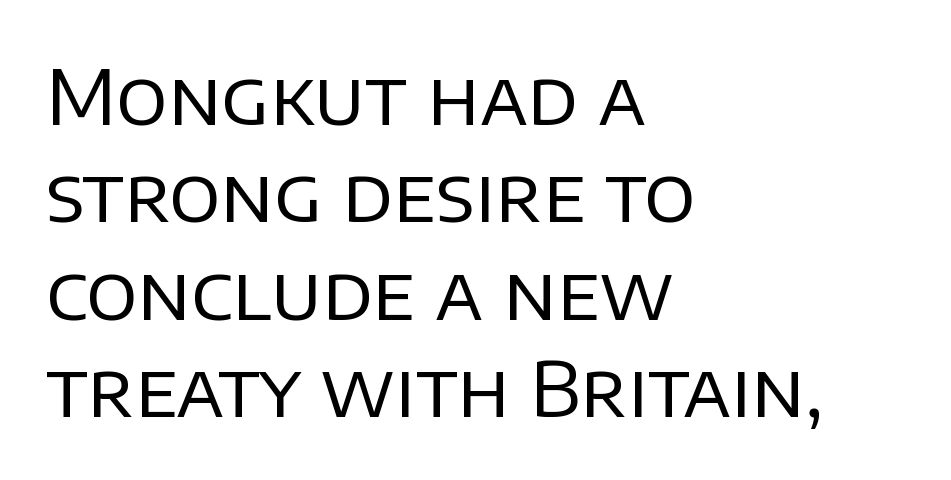
The image shows 76 px regular-weight sans-serif type, upright; set left-aligned, normal line spacing (1.28x), normal letter spacing, not underlined; low stroke contrast and a large x-height.
